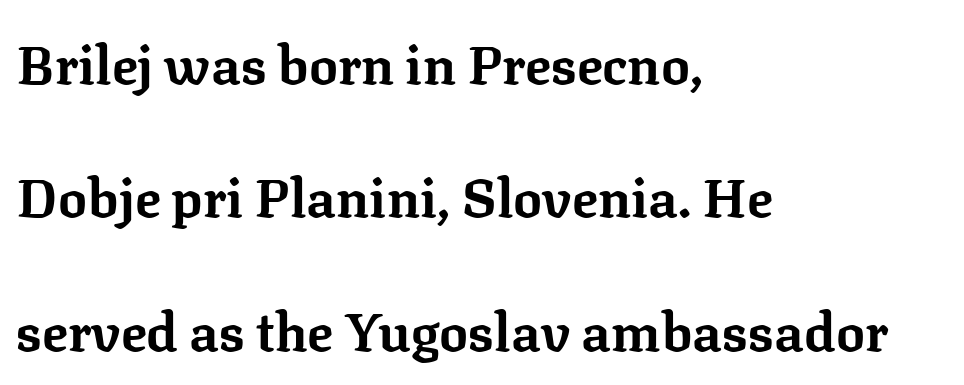
{"serif": "yes", "italic": "no", "bold": "yes", "weight": "bold", "width": "normal", "stroke_contrast": "low", "x_height": "medium", "monospaced": "no", "underline": "no", "align": "left", "line_spacing": "loose", "line_spacing_ratio": 2.47, "letter_spacing": "normal", "letter_spacing_em": 0.0, "glyph_px": 54}
